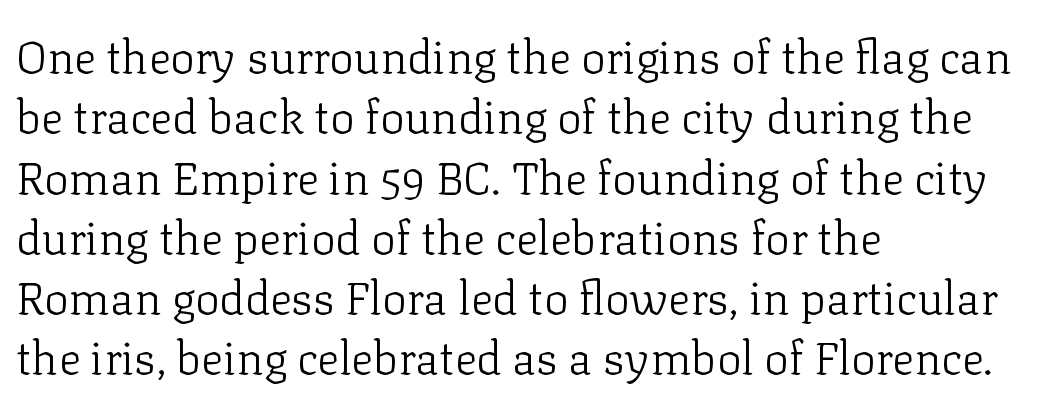
The typeface chosen for these lines features serifs. The text block is weighted toward the left margin, trailing off unevenly rightward. The zone under the glyphs is completely vacant. Think standard paragraph weight, or any step lighter than that. Standard letterfit; no display-style spreading of the glyphs. The line-height multiplier appears to be the usual default.
